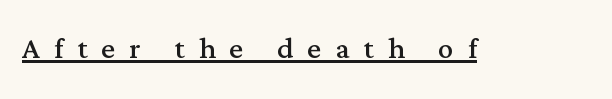
Looks like regular typesetting: each glyph gets only the width it needs. Caption: face not bold, strokes unweighted. A typesetter would call this heavily tracked-out type. Do the letters lean? They stand straight. What decoration does the sample have? An underline. Serifs: yes, visible at the terminals of the letterforms.
